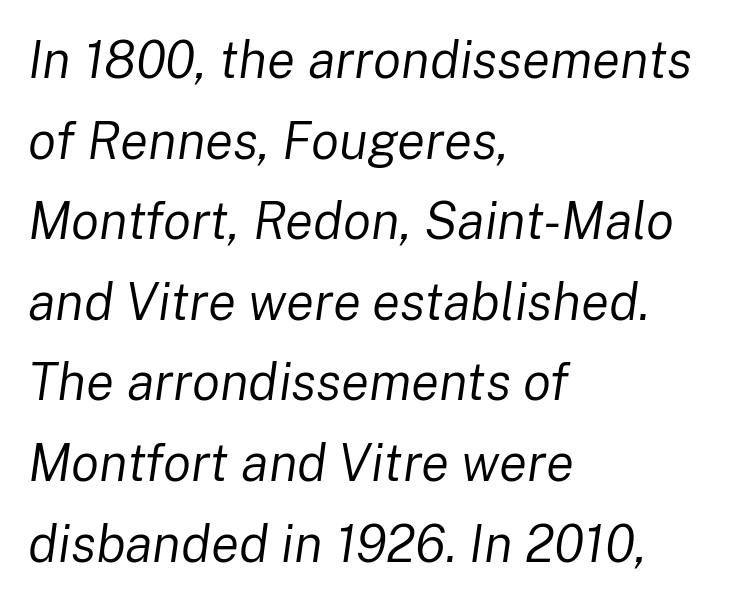
The image shows 52 px regular-weight type, italic (leaning right); set left-aligned, normal line spacing (1.55x), normal letter spacing, not underlined; low stroke contrast and a medium x-height.
